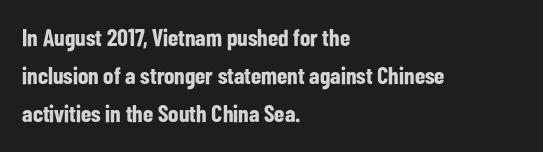
The image shows 24 px bold type, upright; set left-aligned, normal line spacing (1.59x), normal letter spacing, not underlined.
